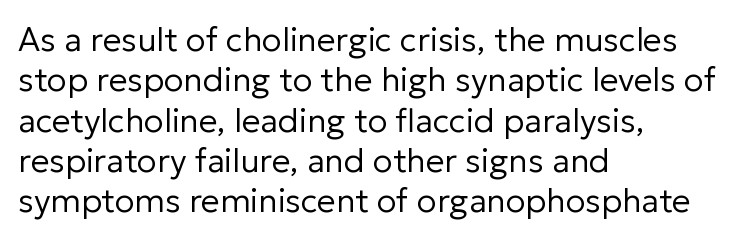
The image shows 33 px regular-weight sans-serif type, upright; set left-aligned, line spacing 1.22x, normal letter spacing, not underlined; low stroke contrast and a medium x-height.
